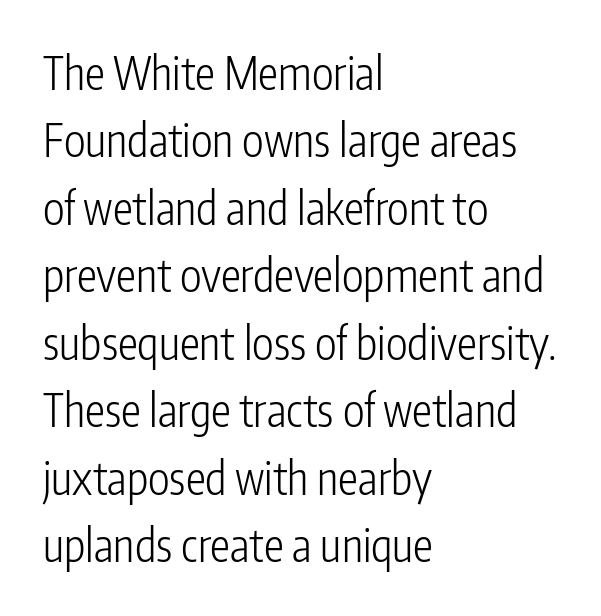
{"serif": "no", "italic": "no", "bold": "no", "weight": "light", "width": "condensed", "stroke_contrast": "low", "x_height": "medium", "monospaced": "no", "underline": "no", "align": "left", "line_spacing": "normal", "line_spacing_ratio": 1.5, "letter_spacing": "normal", "letter_spacing_em": 0.0, "glyph_px": 45}
